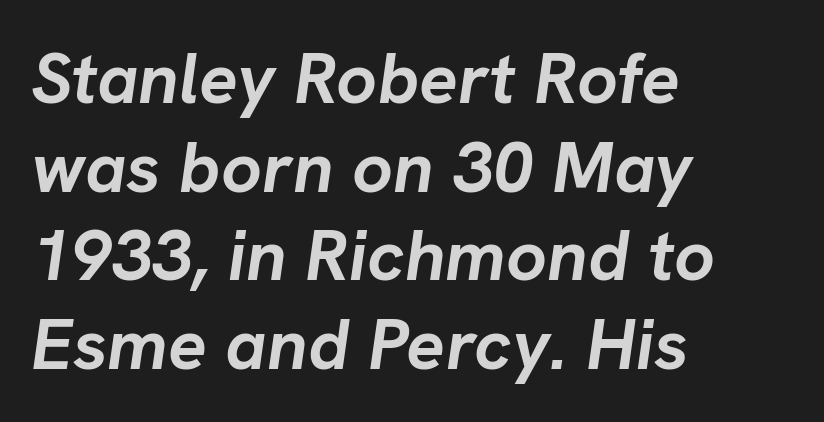
{"italic": "yes", "lean": "right", "slant_degrees": 8, "bold": "yes", "weight": "semibold", "width": "normal", "stroke_contrast": "low", "x_height": "medium", "monospaced": "no", "underline": "no", "align": "left", "line_spacing_ratio": 1.23, "letter_spacing": "normal", "letter_spacing_em": 0.0, "glyph_px": 72}
